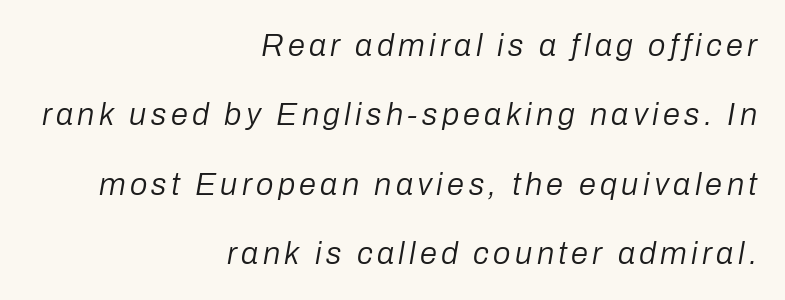
Q: Is the text bold? A: No.
Q: Is the text italic (slanted)? A: Yes, it leans right by about 10 degrees.
Q: Is the text underlined? A: No.
Q: How is the paragraph aligned? A: Right-aligned.
Q: Is the spacing between lines tight, normal or loose? A: Loose.
Q: Width (condensed, normal, or wide)? A: Normal.
Q: Stroke contrast? A: Low.
Q: x-height? A: Medium.
Q: Monospaced? A: No.
